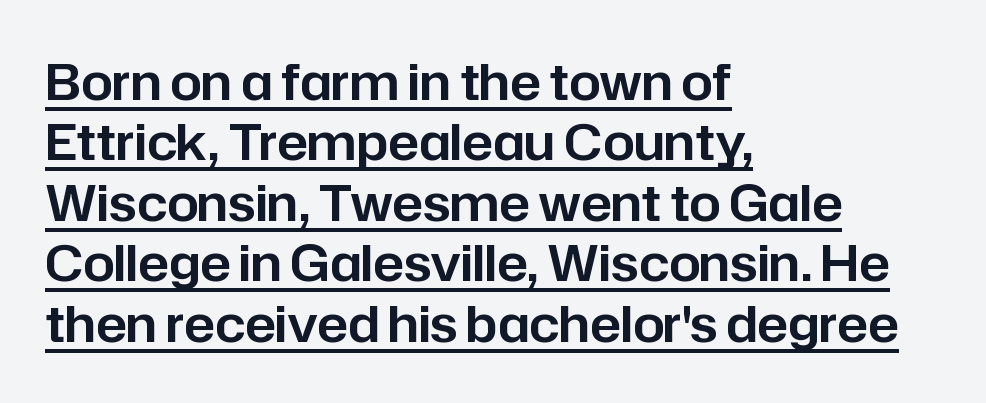
Caption: multi-line text, flush left, ragged right. Glyph-to-glyph distance matches everyday printed text. Underlining? Definitely there. Note the varied advance widths — an 'i' is clearly narrower than an 'm'. Regarding serifs, this sample does without them.
